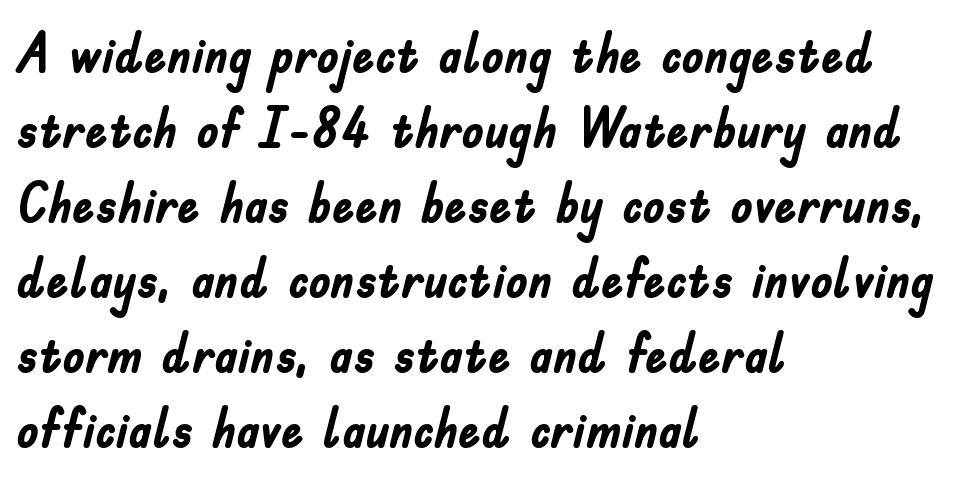
Interline gaps are of average width in this sample. Here the designer chose a conventional face with non-uniform glyph widths. Compared with an ordinary text face, these strokes are far heavier — a full bold. Glance below the letters and you will spot only blank space. Horizontally, the lines are justified to the leading edge only.
